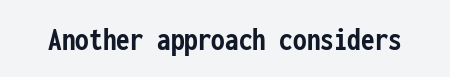
Q: Is the text bold? A: Yes.
Q: Is the text italic (slanted)? A: No, it is upright.
Q: Is the typeface a serif or a sans-serif typeface? A: Sans-serif.
Q: Is the text underlined? A: No.
Q: Is the spacing between letters normal or unusually wide? A: Normal.
Q: Width (condensed, normal, or wide)? A: Condensed.
Q: Stroke contrast? A: Low.
Q: x-height? A: Medium.
Q: Monospaced? A: Yes.
